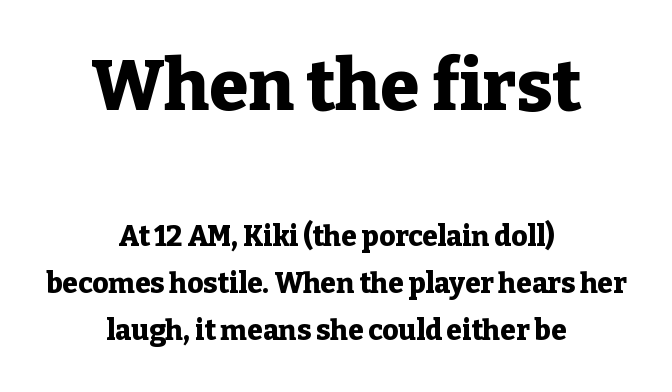
Q: Is the text bold? A: Yes.
Q: Is the text italic (slanted)? A: No, it is upright.
Q: Is the typeface a serif or a sans-serif typeface? A: Serif.
Q: Is the text underlined? A: No.
Q: How is the paragraph aligned? A: Centered.
Q: Is the spacing between letters normal or unusually wide? A: Normal.
Q: Is the spacing between lines tight, normal or loose? A: Normal.
Q: Which block of text is set in a larger size, the first (top) or the second (bottom)? A: The first (top) one.
Q: Width (condensed, normal, or wide)? A: Normal.
Q: Stroke contrast? A: Low.
Q: x-height? A: Medium.
Q: Monospaced? A: No.
